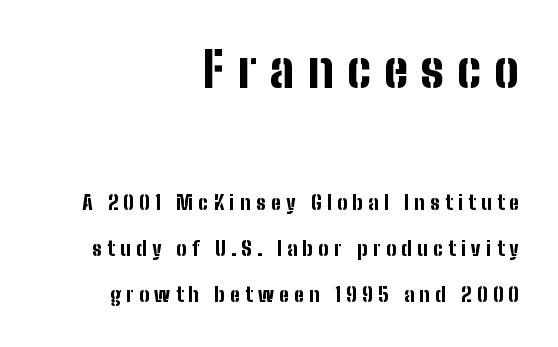
{"serif": "no", "italic": "no", "bold": "yes", "weight": "bold", "width": "condensed", "stroke_contrast": "low", "x_height": "medium", "monospaced": "no", "underline": "no", "align": "right", "line_spacing": "loose", "line_spacing_ratio": 2.29, "letter_spacing": "wide", "letter_spacing_em": 0.27, "larger_block": "first", "size_ratio": 2.45, "glyph_px": 49}
